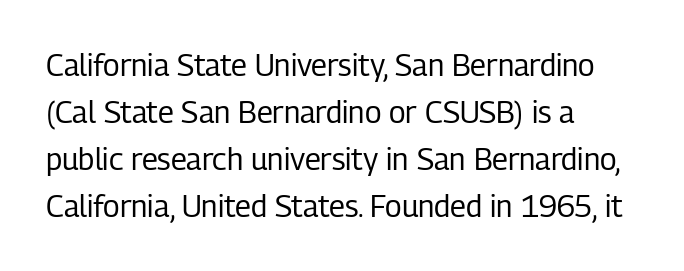
Nope, not italic — everything's standing straight. Students, note that the glyphs here touch the page at normal intervals. A typesetter would call this leading conventional body-copy spacing. Is the type heavy? It reads as light-to-regular instead. Teacher's note: observe the even left margin — that is flush-left alignment. Underlining? Definitely not there.
